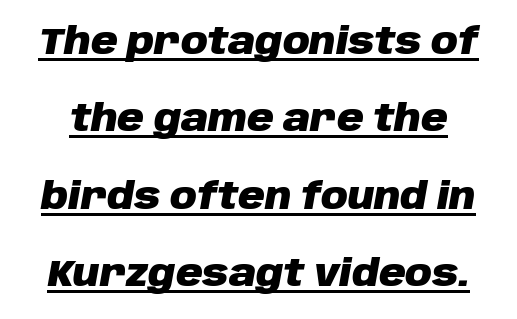
Regarding leading, the lines here are spaced well apart. The lettering tilts uniformly, giving the passage an italic look. A typesetter would call this proportional, since set widths differ per character. The type is set solid horizontally, with unmodified tracking.
